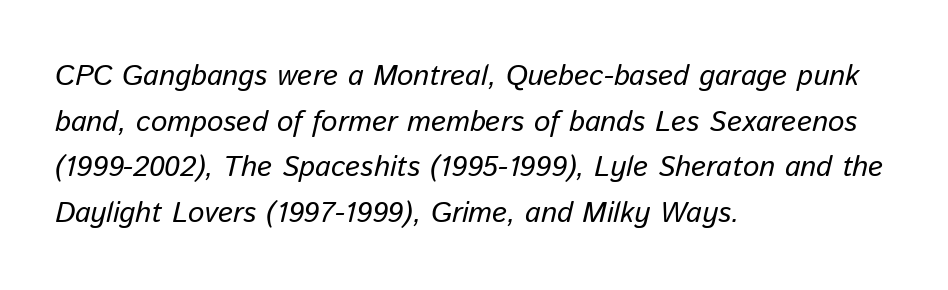
The lines sit at an ordinary, default distance from one another. Is this a fixed-width face? No — the glyphs have proportional, varying widths. Nobody touched the tracking dial on this one. Line starts are locked; line ends wander.
